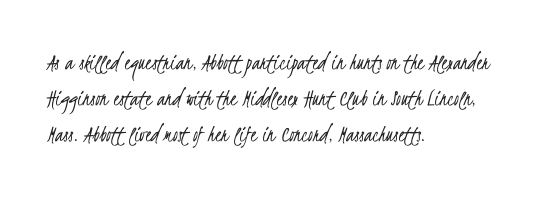
The characters are drawn with everyday or finer stroke widths. This sample is left-justified, so line endings fall wherever the words run out. Successive baselines arrive at the customary interval. Short note: letters normally spaced.
